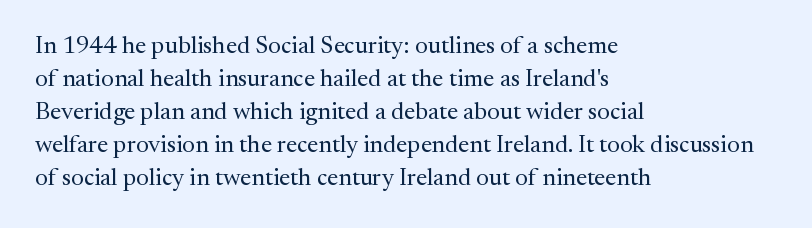
Horizontally, the lines are justified to the leading edge only. A roman cut, with each character standing at attention. The lines sit at an ordinary, default distance from one another. The font sits on the lighter half of the weight spectrum, regular included. Just letters on the line, the space beneath them empty. Standard letterfit; no display-style spreading of the glyphs.
